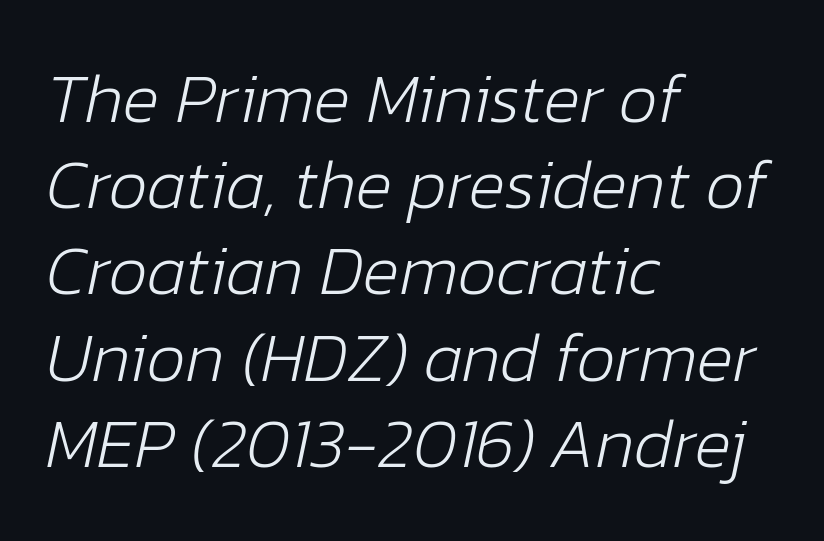
The image shows 69 px light type, italic (leaning right); set left-aligned, normal line spacing (1.25x), normal letter spacing, not underlined; low stroke contrast and a medium x-height.
